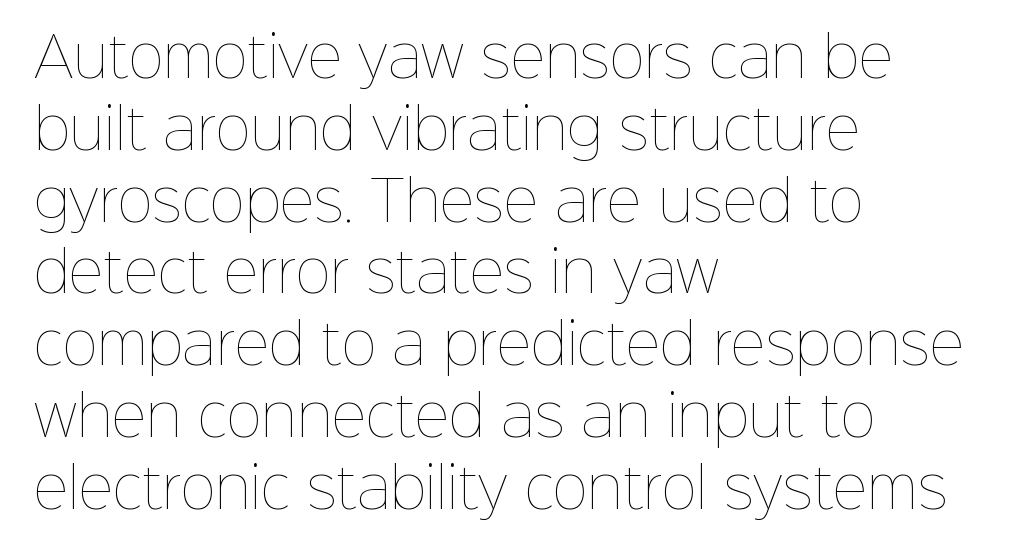
Descenders are the only things crossing below the line. The passage shown is typed in a proportional face where columns would drift. Casual observation: everything's shoved over to the left. Vertical strokes here are truly vertical. No extra ink here — the face is not bold.
